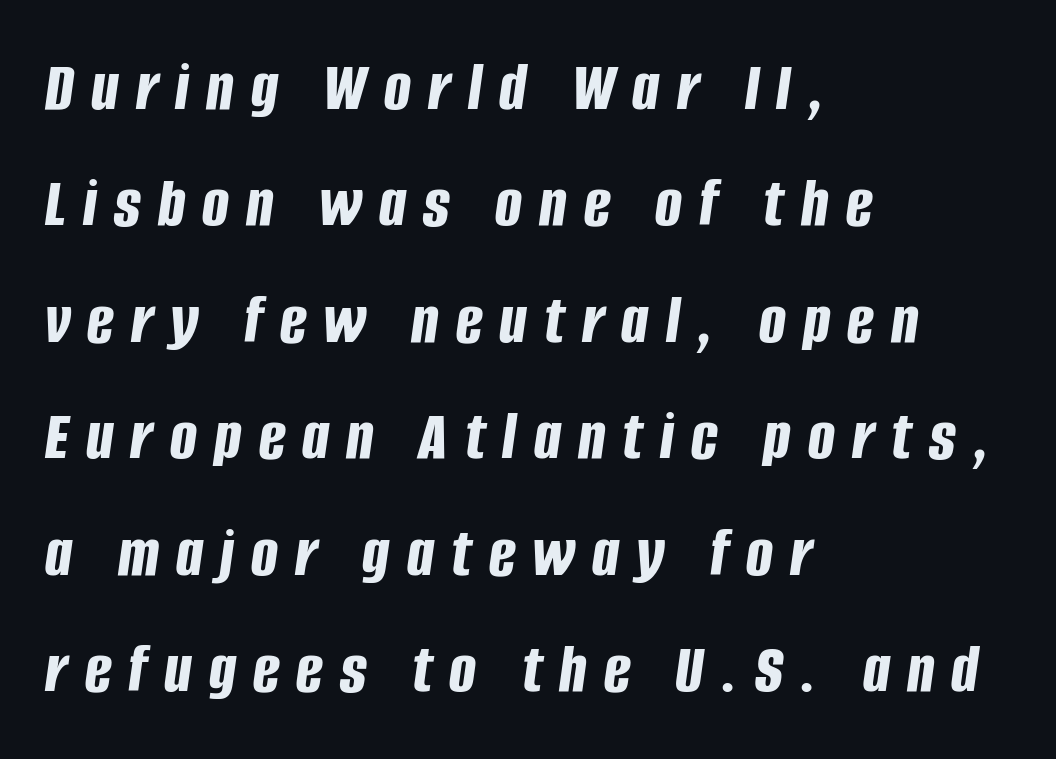
Q: Is the text bold? A: Yes.
Q: Is the text italic (slanted)? A: Yes, it leans right by about 8 degrees.
Q: Is the text underlined? A: No.
Q: How is the paragraph aligned? A: Left-aligned.
Q: Is the spacing between letters normal or unusually wide? A: Unusually wide.
Q: Is the spacing between lines tight, normal or loose? A: Normal.
Q: Width (condensed, normal, or wide)? A: Condensed.
Q: Stroke contrast? A: Low.
Q: x-height? A: Large.
Q: Monospaced? A: No.
